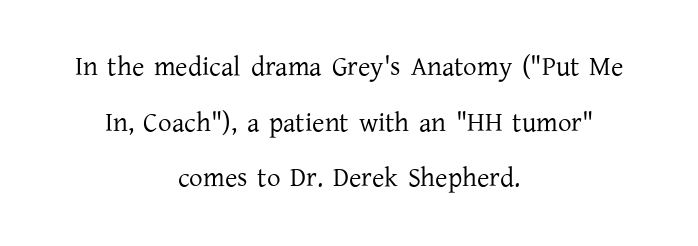
The image shows 27 px text type, upright; set centered, loose line spacing (2.06x), normal letter spacing, not underlined.
